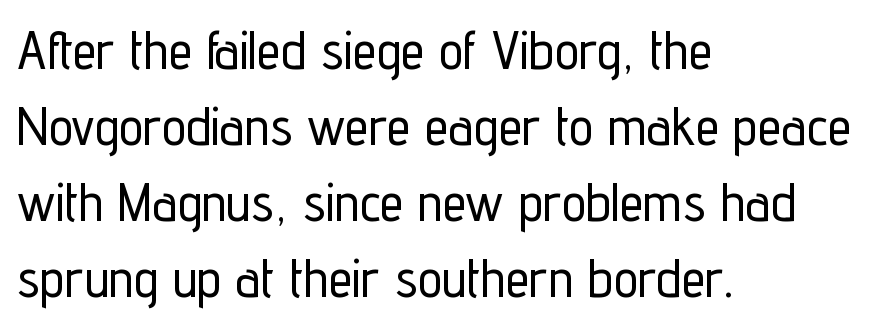
Q: Is the text italic (slanted)? A: No, it is upright.
Q: Is the typeface a serif or a sans-serif typeface? A: Sans-serif.
Q: Is the text underlined? A: No.
Q: How is the paragraph aligned? A: Left-aligned.
Q: Is the spacing between letters normal or unusually wide? A: Normal.
Q: Is the spacing between lines tight, normal or loose? A: Normal.
Q: Width (condensed, normal, or wide)? A: Condensed.
Q: Stroke contrast? A: Low.
Q: x-height? A: Medium.
Q: Monospaced? A: No.
